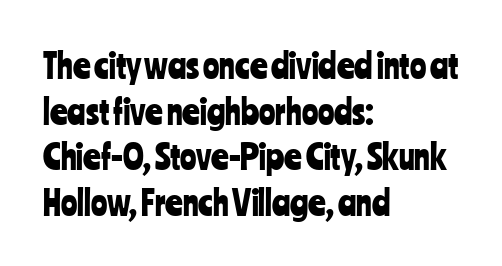
Q: Is the text italic (slanted)? A: No, it is upright.
Q: Is the typeface a serif or a sans-serif typeface? A: Sans-serif.
Q: Is the text underlined? A: No.
Q: How is the paragraph aligned? A: Left-aligned.
Q: Is the spacing between letters normal or unusually wide? A: Normal.
Q: Is the spacing between lines tight, normal or loose? A: Normal.
Q: Width (condensed, normal, or wide)? A: Condensed.
Q: Stroke contrast? A: Low.
Q: x-height? A: Medium.
Q: Monospaced? A: No.
